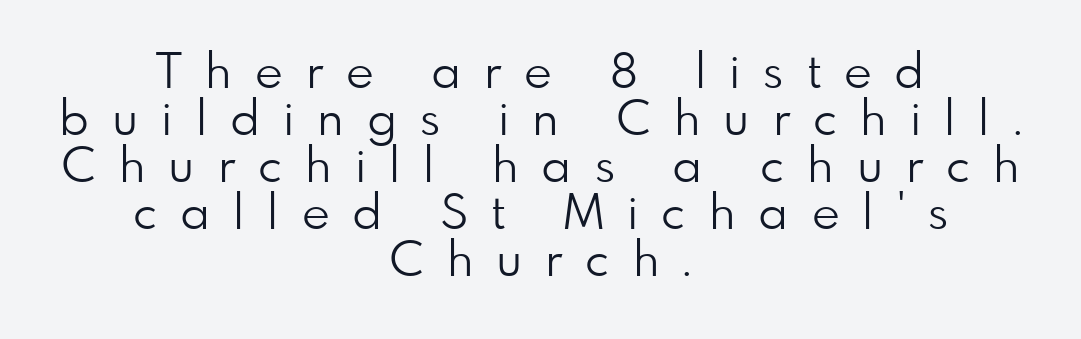
A light-to-regular cut is what we see here. Vertical strokes here are truly vertical. These lines are rendered in a variable-pitch font. Display-style spreading of the glyphs; the letterfit is very open.
